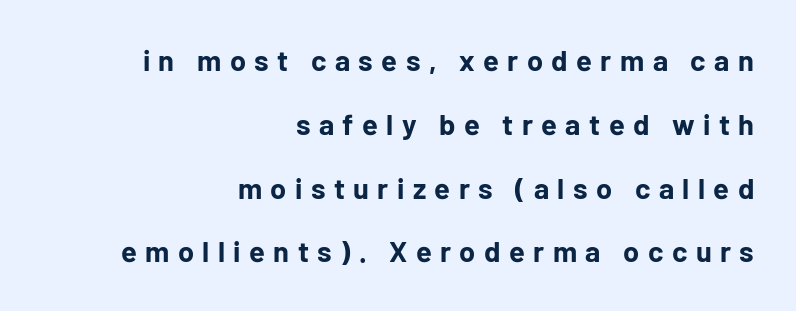
Q: Is the text bold? A: Yes.
Q: Is the text italic (slanted)? A: No, it is upright.
Q: Is the typeface a serif or a sans-serif typeface? A: Sans-serif.
Q: Is the text underlined? A: No.
Q: How is the paragraph aligned? A: Right-aligned.
Q: Is the spacing between letters normal or unusually wide? A: Unusually wide.
Q: Is the spacing between lines tight, normal or loose? A: Loose.
Q: Width (condensed, normal, or wide)? A: Normal.
Q: Stroke contrast? A: Low.
Q: x-height? A: Medium.
Q: Monospaced? A: No.
